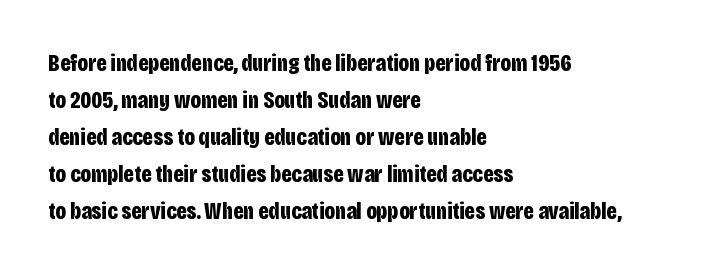
Q: Is the text bold? A: Yes.
Q: Is the text italic (slanted)? A: No, it is upright.
Q: Is the text underlined? A: No.
Q: How is the paragraph aligned? A: Left-aligned.
Q: Is the spacing between letters normal or unusually wide? A: Normal.
Q: Is the spacing between lines tight, normal or loose? A: Normal.
